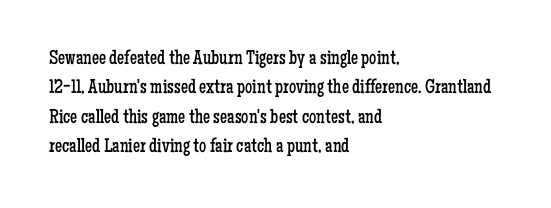
Look at the tracking — it's just the regular setting, nothing added. This sample keeps an unexceptional amount of space between lines. A typesetter would mark this as roman, not italic. Each row of text sits above clean, open space. Ink coverage per letter is moderate at most. This rendering uses left alignment, leaving the right contour irregular.
